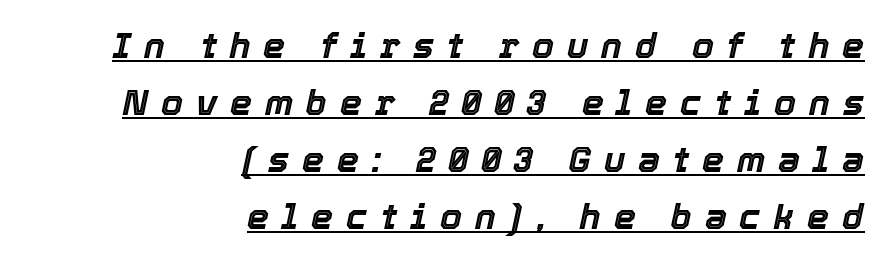
The image shows 35 px text type, italic (leaning right); set right-aligned, normal line spacing (1.63x), unusually wide letter spacing (+0.37 em), underlined; a medium x-height.
